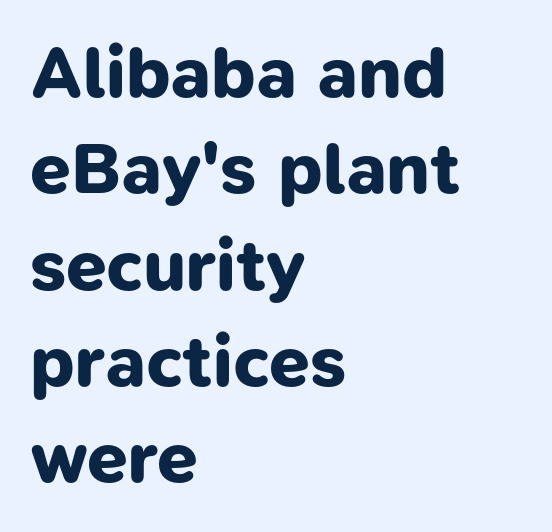
The image shows 73 px bold sans-serif type; set left-aligned, normal line spacing (1.32x), normal letter spacing, not underlined; low stroke contrast and a medium x-height.
